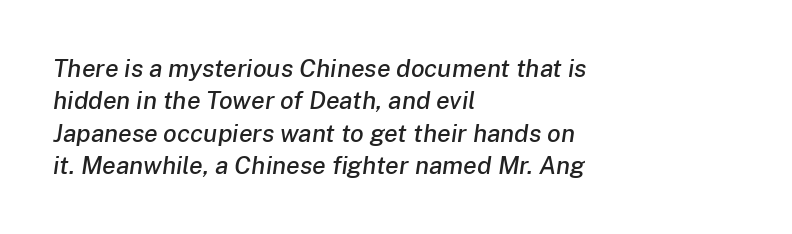
Words float on clear page, feet unadorned. The passage shown has conventional tracking throughout. It's the slanting kind of type. A classic flush-left, rag-right setting is used for this passage. Vertically, the passage feels balanced, rows spaced as you'd expect.
